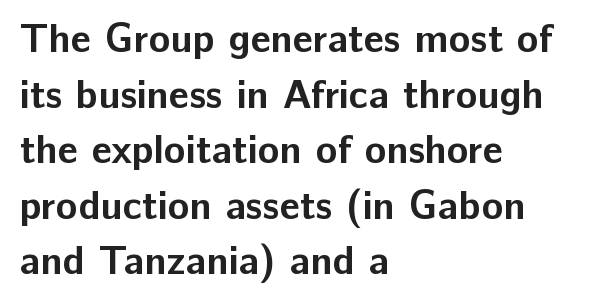
{"serif": "no", "italic": "no", "bold": "yes", "weight": "bold", "width": "normal", "stroke_contrast": "low", "x_height": "medium", "monospaced": "no", "underline": "no", "align": "left", "line_spacing": "normal", "line_spacing_ratio": 1.39, "letter_spacing": "normal", "letter_spacing_em": 0.0, "glyph_px": 40}
